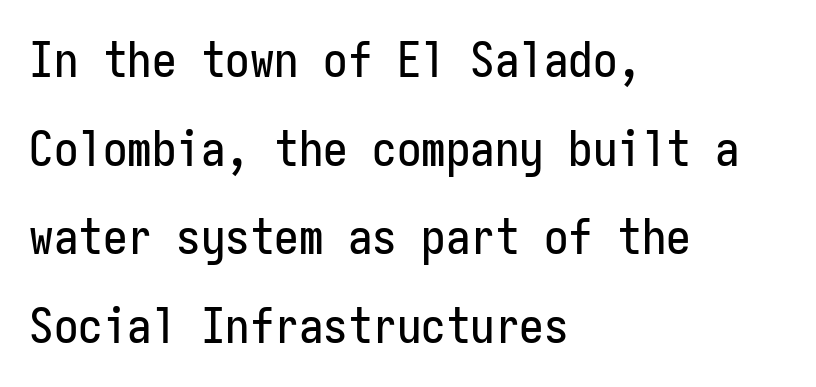
{"serif": "no", "italic": "no", "width": "condensed", "stroke_contrast": "low", "x_height": "medium", "monospaced": "yes", "underline": "no", "align": "left", "line_spacing_ratio": 1.81, "letter_spacing": "normal", "letter_spacing_em": 0.0, "glyph_px": 49}
